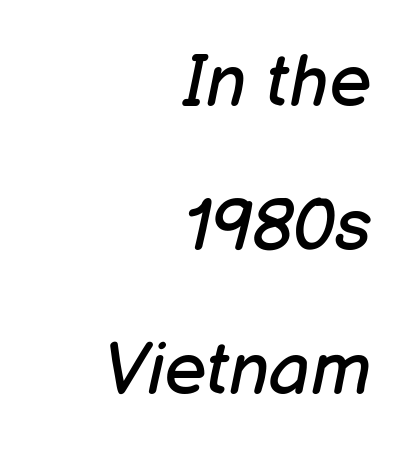
The image shows 73 px regular-weight type, italic (leaning right); set right-aligned, loose line spacing (1.97x), normal letter spacing, not underlined; low stroke contrast and a medium x-height.
